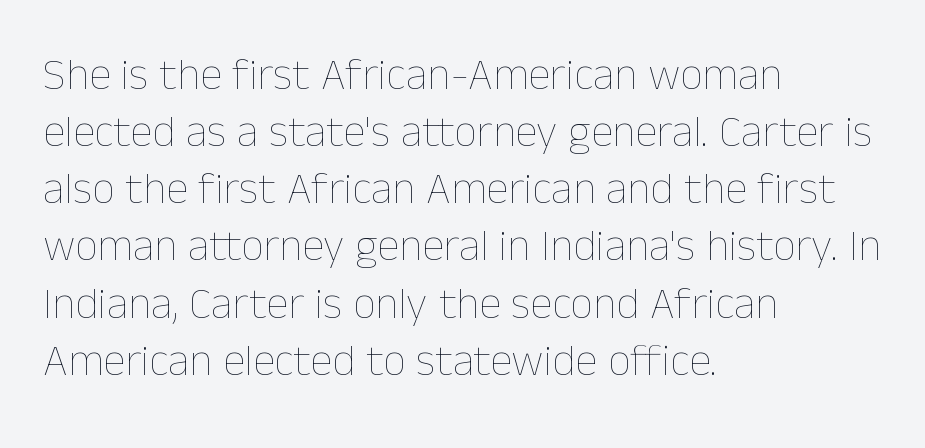
Q: Is the text bold? A: No.
Q: Is the text italic (slanted)? A: No, it is upright.
Q: Is the text underlined? A: No.
Q: How is the paragraph aligned? A: Left-aligned.
Q: Is the spacing between letters normal or unusually wide? A: Normal.
Q: Is the spacing between lines tight, normal or loose? A: Normal.
Q: Width (condensed, normal, or wide)? A: Normal.
Q: Stroke contrast? A: Low.
Q: x-height? A: Medium.
Q: Monospaced? A: No.
